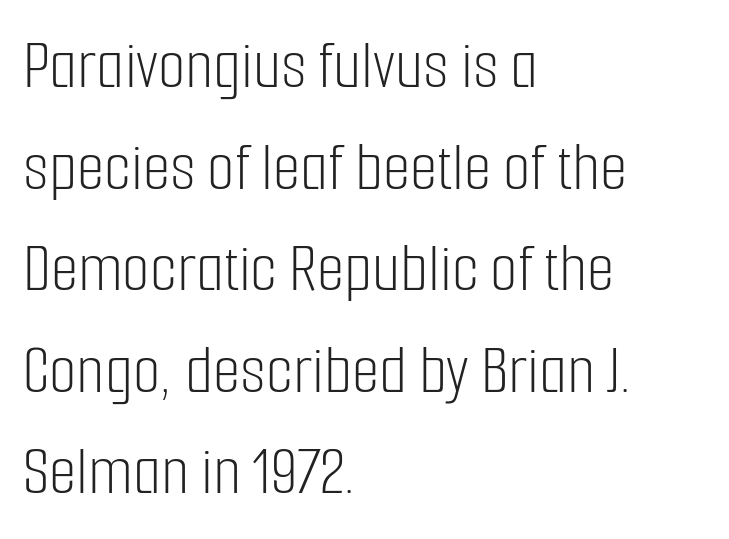
Q: Is the text bold? A: No.
Q: Is the text italic (slanted)? A: No, it is upright.
Q: Is the typeface a serif or a sans-serif typeface? A: Sans-serif.
Q: Is the text underlined? A: No.
Q: How is the paragraph aligned? A: Left-aligned.
Q: Is the spacing between letters normal or unusually wide? A: Normal.
Q: Is the spacing between lines tight, normal or loose? A: Normal.
Q: Width (condensed, normal, or wide)? A: Condensed.
Q: Stroke contrast? A: Low.
Q: x-height? A: Medium.
Q: Monospaced? A: No.
